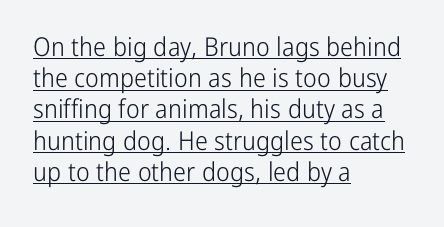
Q: Is the text bold? A: No.
Q: Is the text italic (slanted)? A: No, it is upright.
Q: Is the text underlined? A: Yes.
Q: How is the paragraph aligned? A: Left-aligned.
Q: Is the spacing between letters normal or unusually wide? A: Normal.
